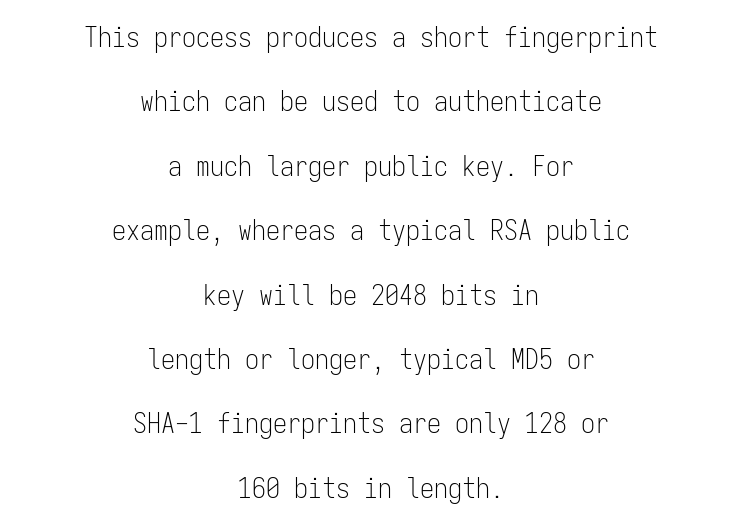
{"serif": "no", "italic": "no", "bold": "no", "weight": "light", "width": "condensed", "stroke_contrast": "low", "x_height": "medium", "monospaced": "yes", "underline": "no", "align": "center", "line_spacing": "loose", "line_spacing_ratio": 2.3, "letter_spacing": "normal", "letter_spacing_em": 0.0, "glyph_px": 28}
